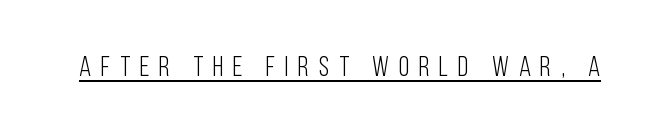
Q: Is the text bold? A: No.
Q: Is the text italic (slanted)? A: No, it is upright.
Q: Is the typeface a serif or a sans-serif typeface? A: Sans-serif.
Q: Is the text underlined? A: Yes.
Q: Is the spacing between letters normal or unusually wide? A: Unusually wide.
Q: Width (condensed, normal, or wide)? A: Condensed.
Q: Stroke contrast? A: Low.
Q: x-height? A: Large.
Q: Monospaced? A: No.
